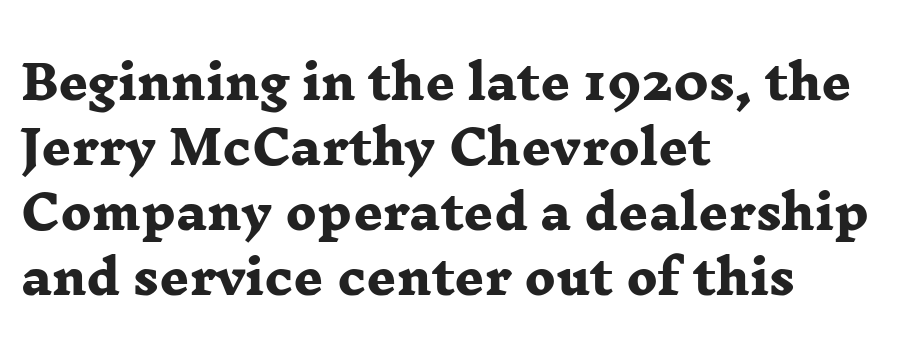
The image shows 46 px heavy, wide serif type; set left-aligned, normal line spacing (1.41x), normal letter spacing, not underlined; low stroke contrast and a medium x-height.
